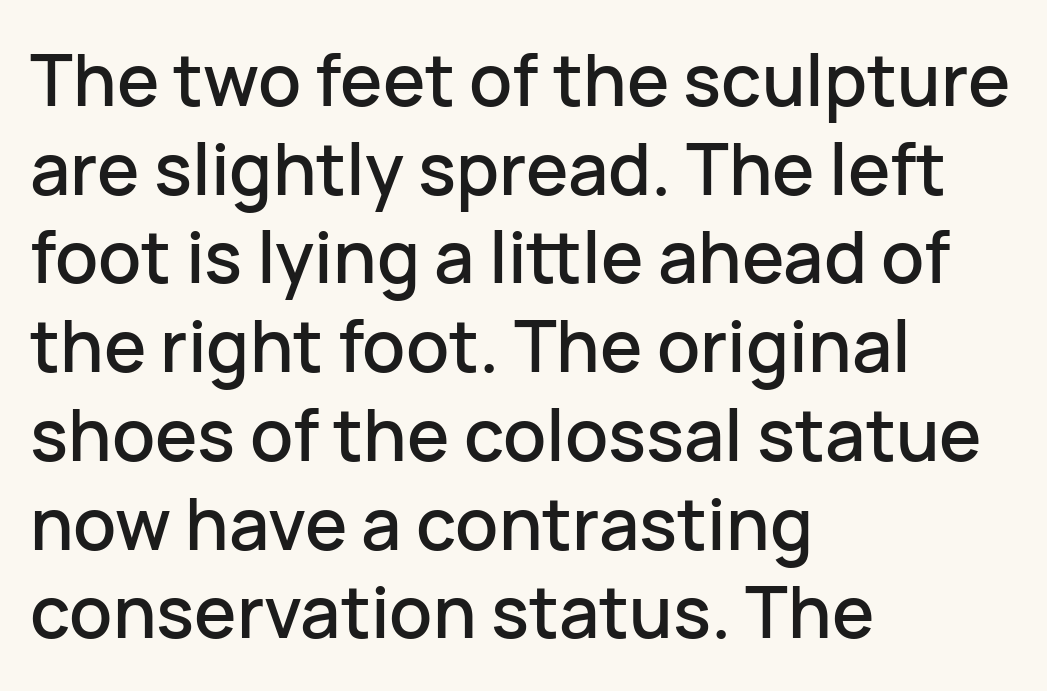
The image shows 71 px sans-serif type, upright; set left-aligned, normal line spacing (1.25x), normal letter spacing, not underlined; low stroke contrast and a medium x-height.
